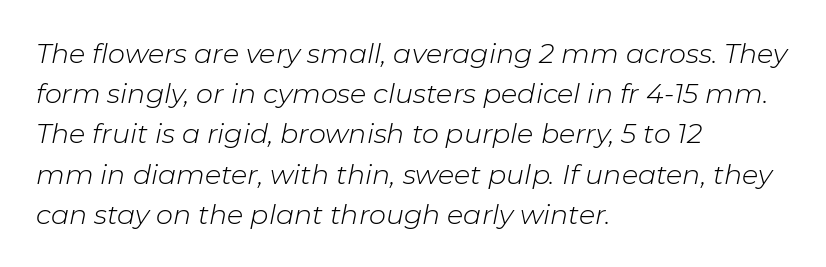
A classic flush-left, rag-right setting is used for this passage. It's the slanting kind of type. A clean baseline with only descenders dipping below it. Default kerning and tracking; the words read as compact shapes.
